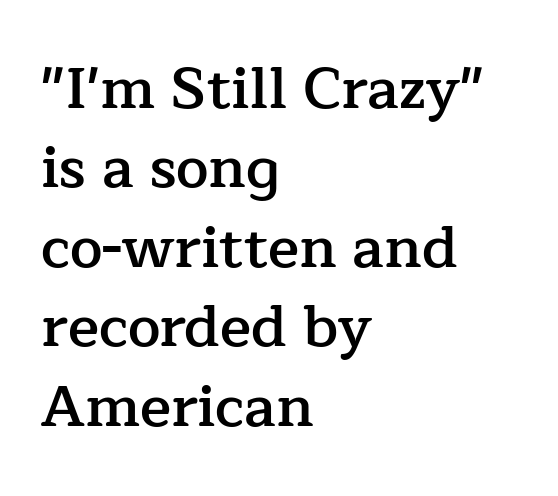
{"serif": "yes", "italic": "no", "bold": "semi", "weight": "semibold", "width": "normal", "stroke_contrast": "low", "x_height": "medium", "monospaced": "no", "underline": "no", "align": "left", "line_spacing": "normal", "line_spacing_ratio": 1.37, "letter_spacing": "normal", "letter_spacing_em": 0.0, "glyph_px": 58}
